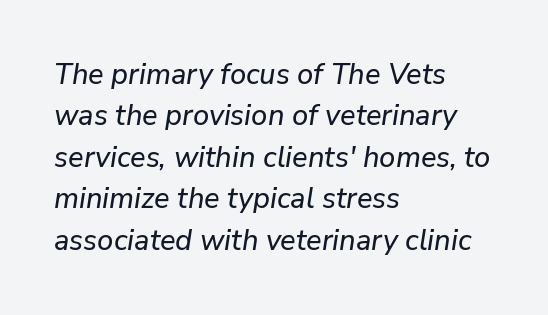
Here the designer chose a conventional face with non-uniform glyph widths. Words appear dense and cohesive because spacing is normal. Quick note: underline off. Notice how the stems are inclined rather than vertical — that's the hallmark of italics. In terms of leading, this rendering sits right in the middle. Compared with a centered layout, this one pins lines to the left instead.
